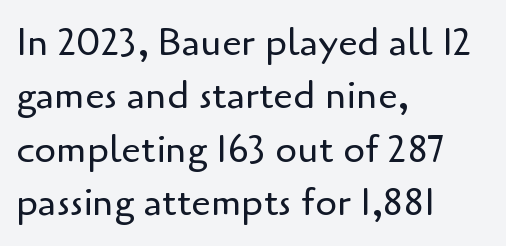
The image shows 39 px regular-weight sans-serif type, upright; set left-aligned, normal line spacing (1.37x), normal letter spacing, not underlined; low stroke contrast and a small x-height.
